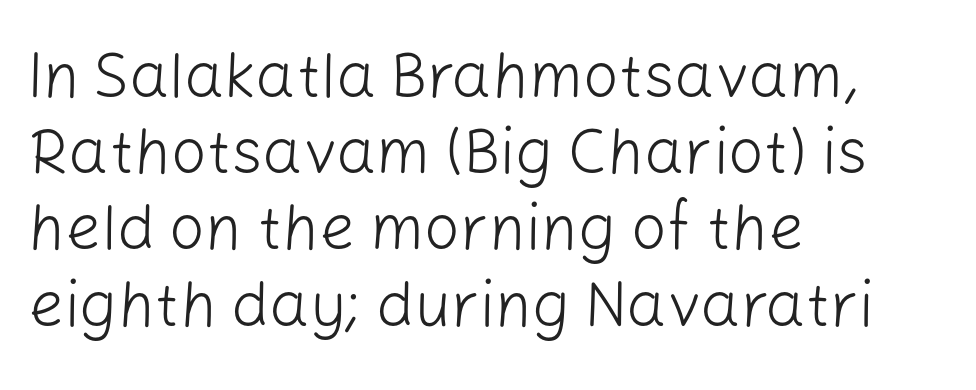
One-word summary of the alignment: left. Bold? No — there's no thickening of the strokes. Characters remain perfectly vertical along every line. Glyph-to-glyph distance matches everyday printed text. A sans-serif font was chosen for this passage. A typesetter would call this proportional, since set widths differ per character.
